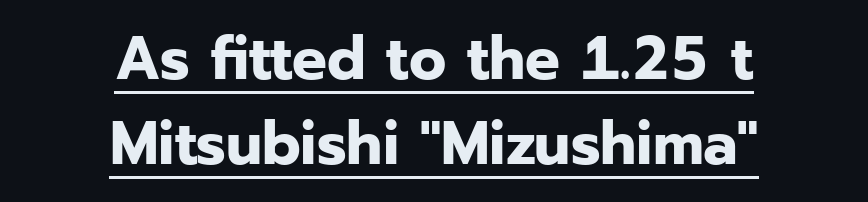
The image shows 61 px bold sans-serif type, upright; set centered, normal line spacing (1.39x), normal letter spacing, underlined; low stroke contrast and a medium x-height.
